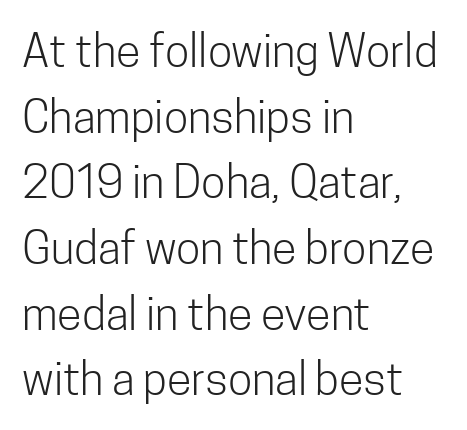
The image shows 45 px light, condensed sans-serif type, upright; set left-aligned, normal line spacing (1.46x), normal letter spacing, not underlined; low stroke contrast and a medium x-height.
